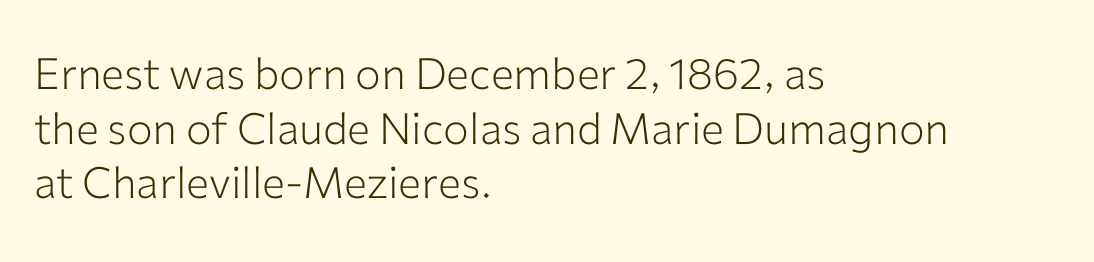
A classic flush-left, rag-right setting is used for this passage. Underline: absent. Stem width sits at or under what a default text font uses. Each letter keeps its own natural width here, so spacing adapts to shape. Serifs: no, the terminals of the letterforms are clean. One glance says typical: line gaps are just what's usual.
